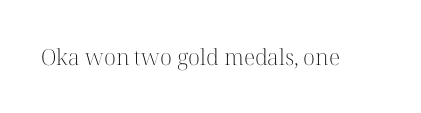
The space directly below the letters is spotless. Quick note: not italic, upright. The line texture is even and compact thanks to regular tracking. These glyphs show unthickened strokes, regular width or finer.
